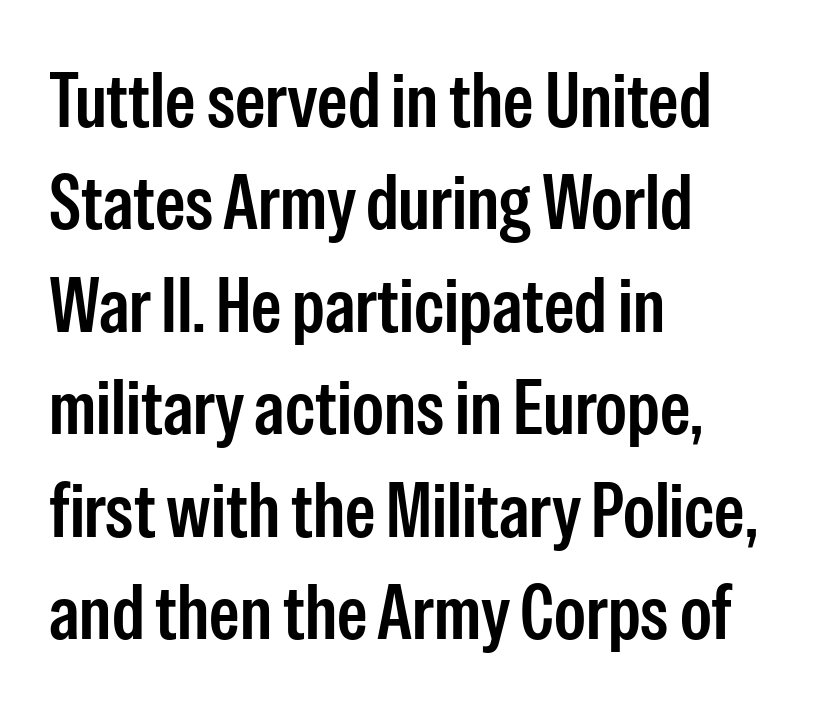
Serif or sans? Sans — the stroke terminals are bare. The specimen reads as upright at a glance. You could call the tracking neutral — neither tight nor loose. Rule under the text: the space is simply empty. Looks like regular typesetting: each glyph gets only the width it needs. This block has exactly the height ordinary leading produces.
